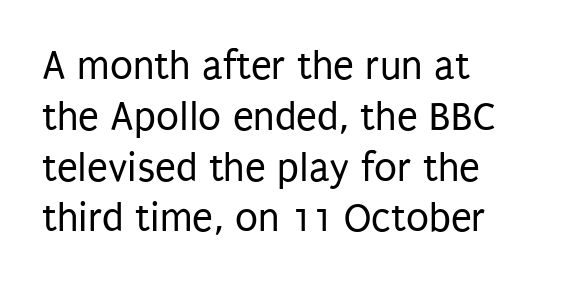
The image shows 42 px regular-weight, condensed sans-serif type, upright; set left-aligned, line spacing 1.21x, normal letter spacing, not underlined; low stroke contrast and a large x-height.
